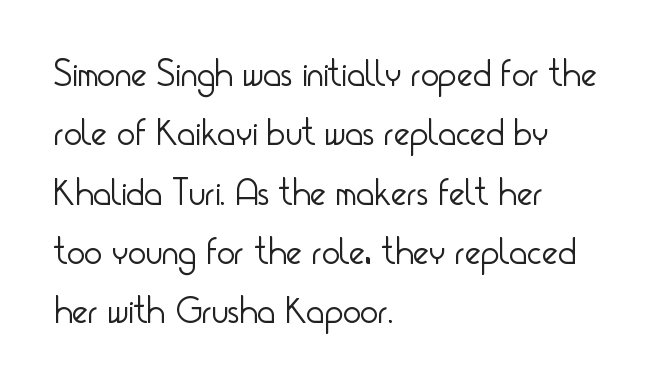
The image shows 38 px light, condensed sans-serif type, upright; set left-aligned, normal line spacing (1.56x), normal letter spacing, not underlined; low stroke contrast and a small x-height.
